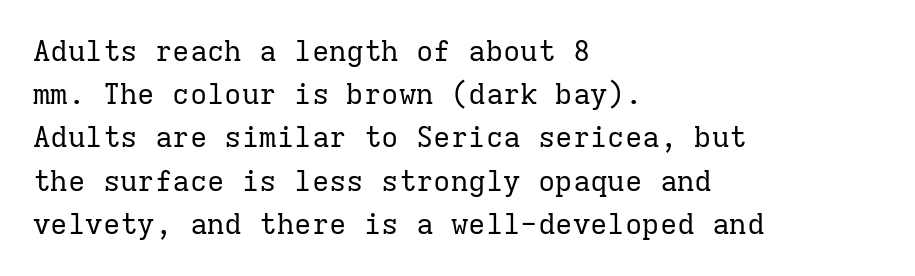
The designer went with a serif here, giving each stem small feet. Looks like terminal output: every glyph gets an equal slot. A light-to-regular cut is what we see here. Standard letterfit; no display-style spreading of the glyphs. Every character sits straight up, as roman type does. Underlining? Definitely not there.
